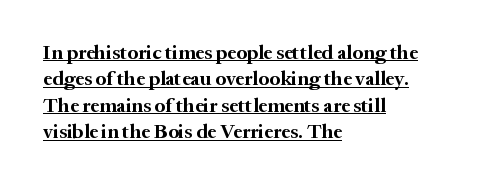
Q: Is the text bold? A: Yes.
Q: Is the text italic (slanted)? A: No, it is upright.
Q: Is the text underlined? A: Yes.
Q: How is the paragraph aligned? A: Left-aligned.
Q: Is the spacing between letters normal or unusually wide? A: Normal.
Q: Is the spacing between lines tight, normal or loose? A: Normal.
